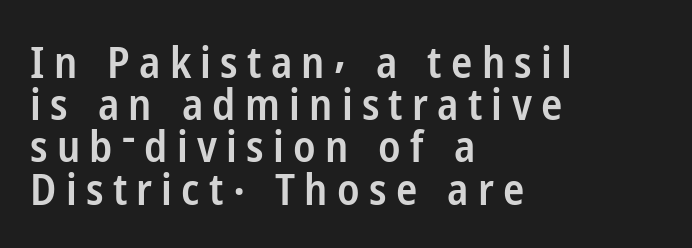
{"serif": "no", "italic": "no", "bold": "semi", "weight": "semibold", "width": "condensed", "stroke_contrast": "low", "x_height": "medium", "monospaced": "no", "underline": "no", "align": "left", "line_spacing": "tight", "line_spacing_ratio": 0.96, "letter_spacing": "wide", "letter_spacing_em": 0.21, "glyph_px": 44}
